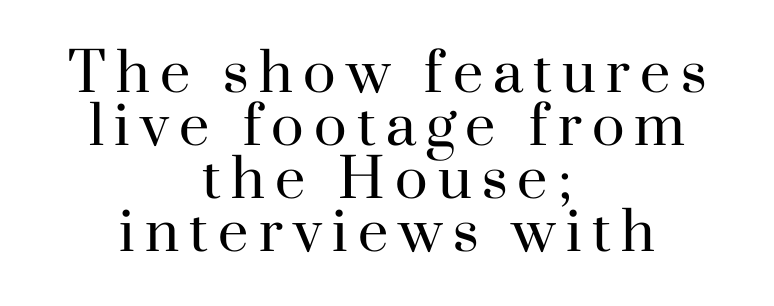
{"serif": "yes", "italic": "no", "bold": "no", "weight": "regular", "width": "normal", "stroke_contrast": "high", "x_height": "small", "monospaced": "no", "underline": "no", "align": "center", "line_spacing": "tight", "line_spacing_ratio": 0.98, "glyph_px": 54}
